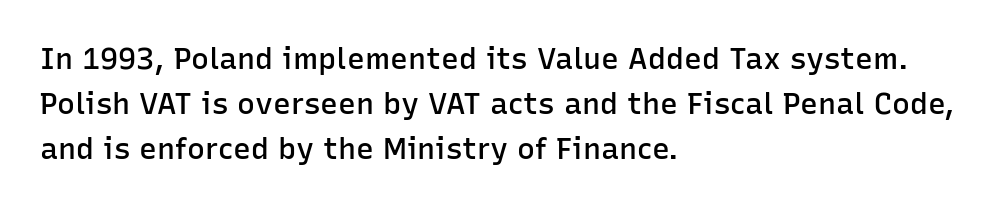
This rendering employs a face without finishing strokes, i.e., a sans-serif. The ragged edge is on the right, which tells us the setting is flush left. The passage shown has conventional tracking throughout. Reading down the column, the eye jumps a familiar distance to each next line. Do the letters lean? They stand straight. This is the in-between weight designers call semibold or demi.
